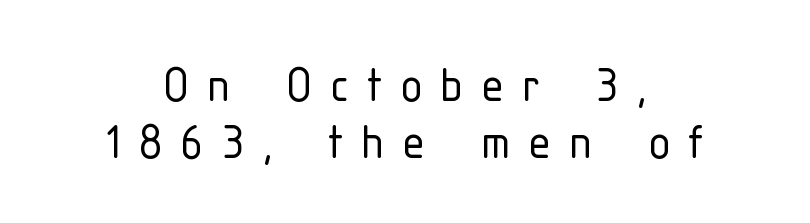
Q: Is the text bold? A: No.
Q: Is the text italic (slanted)? A: No, it is upright.
Q: Is the typeface a serif or a sans-serif typeface? A: Sans-serif.
Q: Is the text underlined? A: No.
Q: How is the paragraph aligned? A: Centered.
Q: Is the spacing between letters normal or unusually wide? A: Unusually wide.
Q: Is the spacing between lines tight, normal or loose? A: Tight.
Q: Width (condensed, normal, or wide)? A: Condensed.
Q: Stroke contrast? A: Low.
Q: x-height? A: Medium.
Q: Monospaced? A: No.
